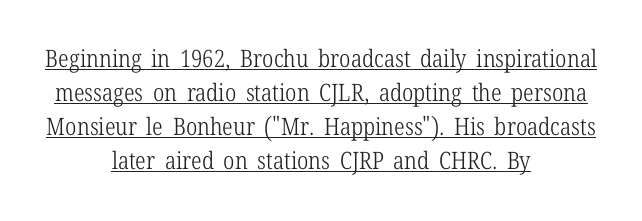
The image shows 24 px text type, upright; set centered, normal line spacing (1.42x), normal letter spacing, underlined.
